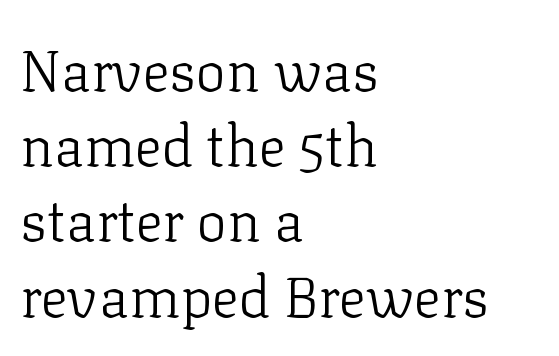
Teacher's note: observe the even left margin — that is flush-left alignment. Has an underline been added? It has not. The letters stand straight up with perfectly vertical stems. Look at the bottom of the vertical strokes: they flare into serifs here. Is this a fixed-width face? No — the glyphs have proportional, varying widths. This block has exactly the height ordinary leading produces.
